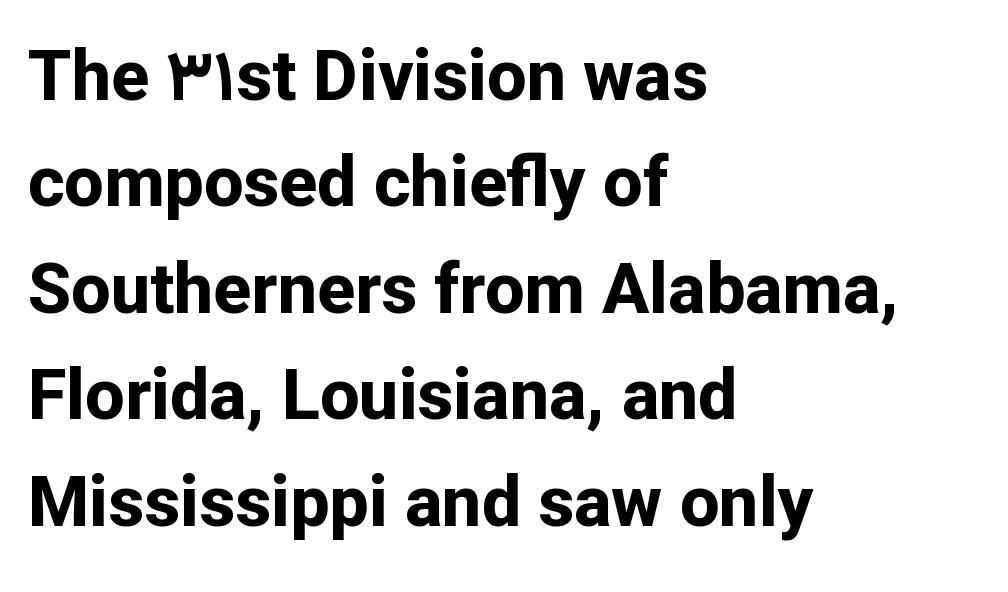
{"serif": "no", "italic": "no", "bold": "yes", "weight": "bold", "width": "normal", "stroke_contrast": "low", "x_height": "medium", "monospaced": "no", "underline": "no", "align": "left", "line_spacing": "normal", "line_spacing_ratio": 1.52, "letter_spacing": "normal", "letter_spacing_em": 0.0, "glyph_px": 70}
